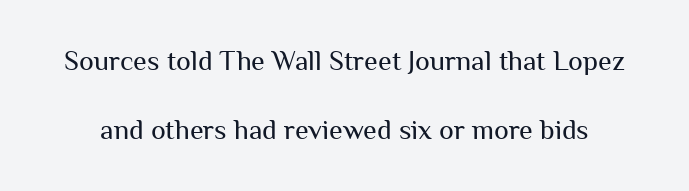
{"serif": "no", "italic": "no", "bold": "no", "weight": "regular", "width": "normal", "stroke_contrast": "medium", "x_height": "medium", "monospaced": "no", "underline": "no", "line_spacing": "loose", "line_spacing_ratio": 2.46, "letter_spacing": "normal", "letter_spacing_em": 0.0, "glyph_px": 28}
